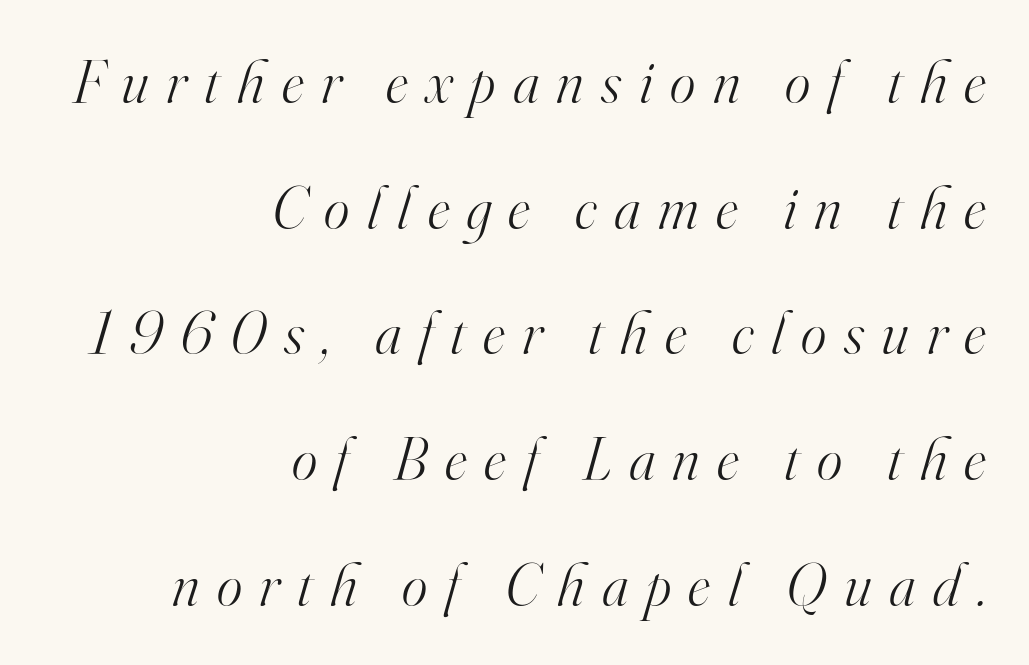
The letters advance in unequal steps, a hallmark of proportional type. Stems here are at most as thick as an everyday book face. The tracking jumps out immediately: characters are airy and widely separated. Letterform terminals end in serifs throughout the passage.
